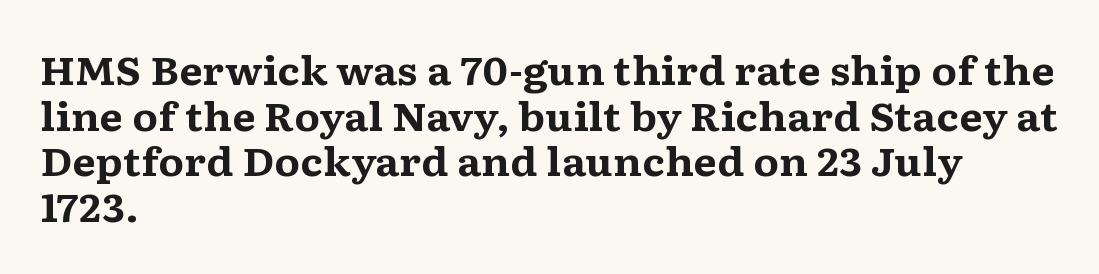
The image shows 38 px bold, wide serif type, upright; set left-aligned, line spacing 1.2x, normal letter spacing, not underlined; medium stroke contrast and a medium x-height.
